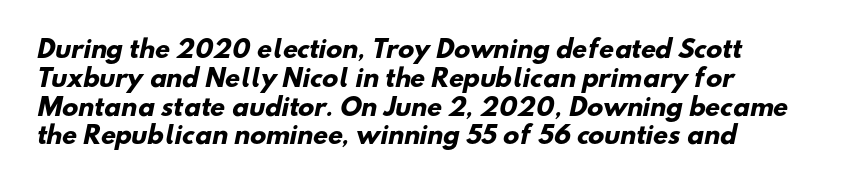
{"bold": "yes", "underline": "no", "line_spacing_ratio": 1.2, "letter_spacing": "normal", "letter_spacing_em": 0.0, "glyph_px": 24}
